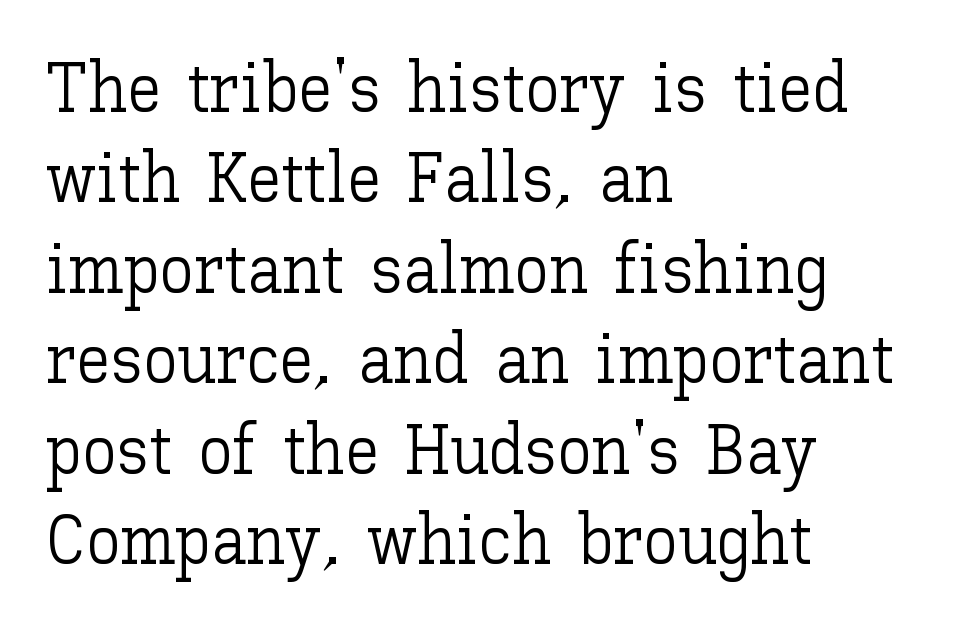
{"italic": "no", "bold": "no", "weight": "light", "width": "normal", "stroke_contrast": "low", "x_height": "medium", "monospaced": "no", "underline": "no", "align": "left", "line_spacing": "normal", "line_spacing_ratio": 1.31, "letter_spacing": "normal", "letter_spacing_em": 0.0, "glyph_px": 69}
